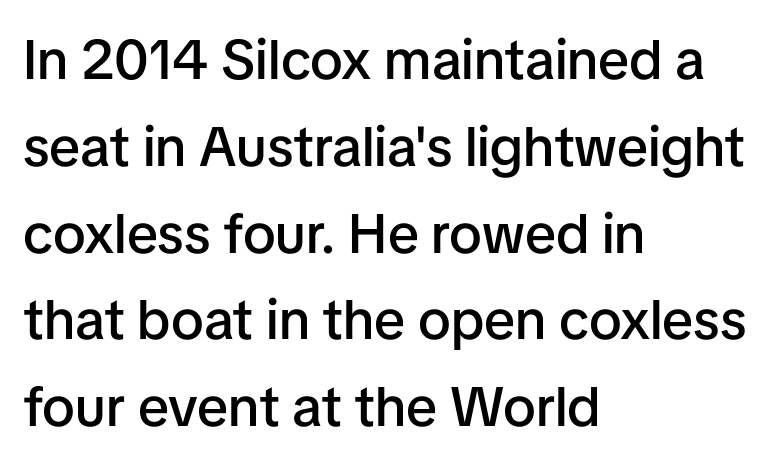
Q: Is the text bold? A: Semi-bold.
Q: Is the text italic (slanted)? A: No, it is upright.
Q: Is the typeface a serif or a sans-serif typeface? A: Sans-serif.
Q: Is the text underlined? A: No.
Q: How is the paragraph aligned? A: Left-aligned.
Q: Is the spacing between letters normal or unusually wide? A: Normal.
Q: Is the spacing between lines tight, normal or loose? A: Normal.
Q: Width (condensed, normal, or wide)? A: Normal.
Q: Stroke contrast? A: Low.
Q: x-height? A: Medium.
Q: Monospaced? A: No.
